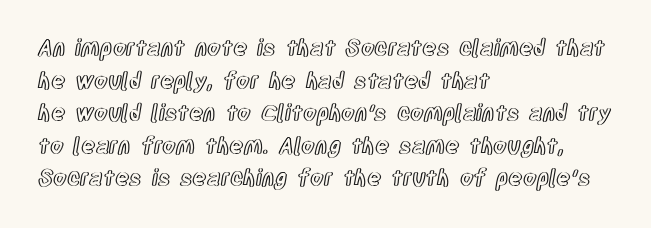
Q: Is the text italic (slanted)? A: Yes.
Q: Is the text underlined? A: No.
Q: How is the paragraph aligned? A: Left-aligned.
Q: Is the spacing between letters normal or unusually wide? A: Normal.
Q: Is the spacing between lines tight, normal or loose? A: Normal.
